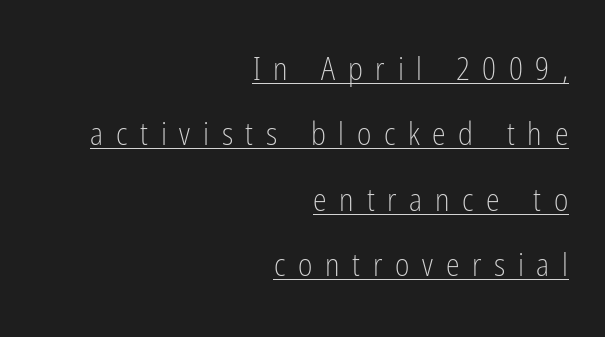
The image shows 31 px light, condensed sans-serif type, upright; set right-aligned, loose line spacing (2.11x), unusually wide letter spacing (+0.41 em), underlined; low stroke contrast and a medium x-height.
